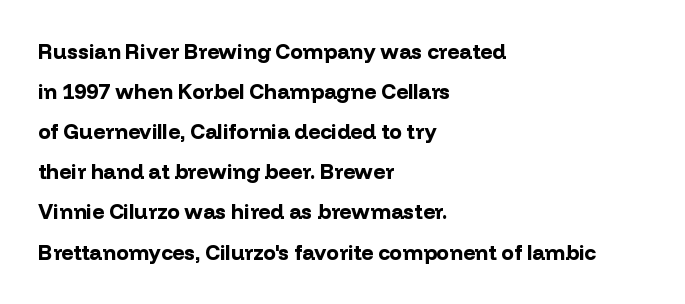
Q: Is the text bold? A: Yes.
Q: Is the text italic (slanted)? A: No, it is upright.
Q: Is the text underlined? A: No.
Q: How is the paragraph aligned? A: Left-aligned.
Q: Is the spacing between letters normal or unusually wide? A: Normal.
Q: Is the spacing between lines tight, normal or loose? A: Loose.
